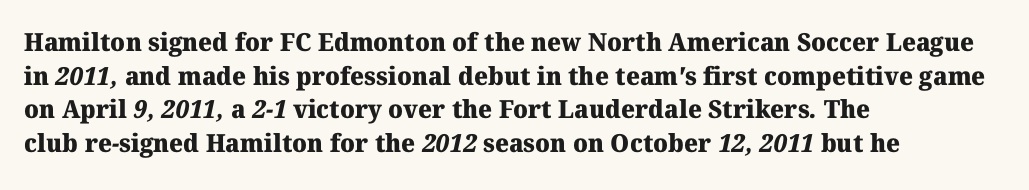
The image shows 25 px bold type; set left-aligned, normal line spacing (1.35x), normal letter spacing, not underlined.
